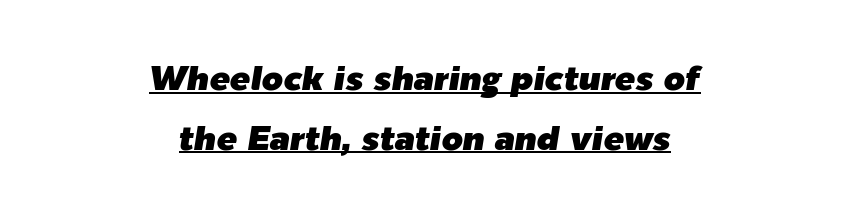
Decoration check: the copy is underlined. Both edges are ragged and mirror each other, which tells us the setting is centered. Quick note: italic. This rendering leaves character spacing at its baseline value. The passage shown is typed in a proportional face where columns would drift.
